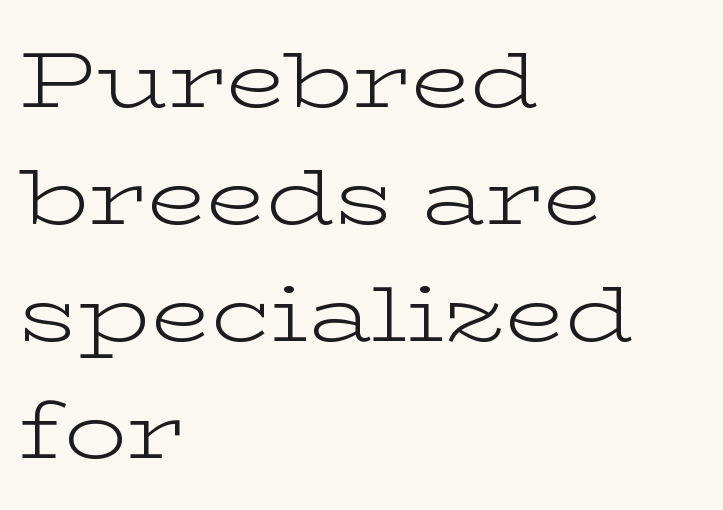
Horizontally, the lines are justified to the leading edge only. Just letters on the line, the space beneath them empty. In terms of leading, this rendering sits right in the middle. Varying glyph widths throughout — classic text-font behaviour.
